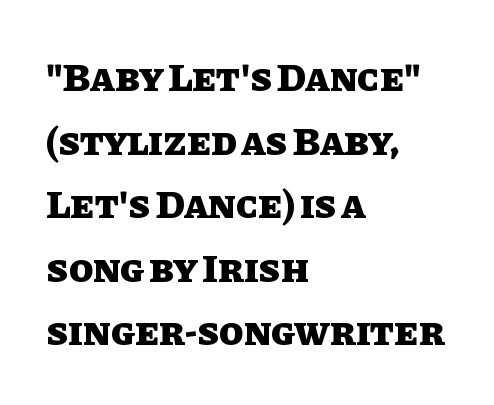
{"italic": "no", "bold": "yes", "weight": "heavy", "width": "normal", "stroke_contrast": "low", "x_height": "large", "monospaced": "no", "underline": "no", "align": "left", "line_spacing": "normal", "line_spacing_ratio": 1.59, "letter_spacing": "normal", "letter_spacing_em": 0.0, "glyph_px": 40}
